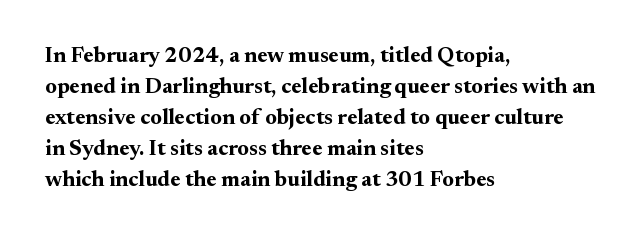
The image shows 22 px bold type, upright; set left-aligned, normal line spacing (1.41x), normal letter spacing, not underlined.
